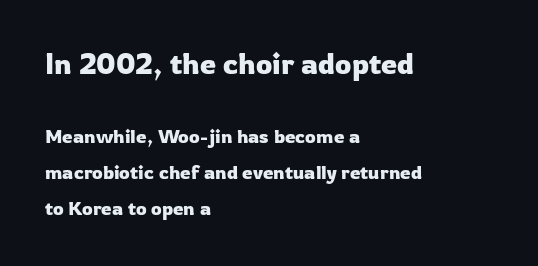
{"serif": "no", "italic": "no", "width": "normal", "stroke_contrast": "low", "x_height": "medium", "monospaced": "no", "underline": "no", "align": "left", "line_spacing": "loose", "line_spacing_ratio": 1.91, "letter_spacing": "normal", "letter_spacing_em": 0.0, "larger_block": "first", "size_ratio": 1.53, "glyph_px": 29}
